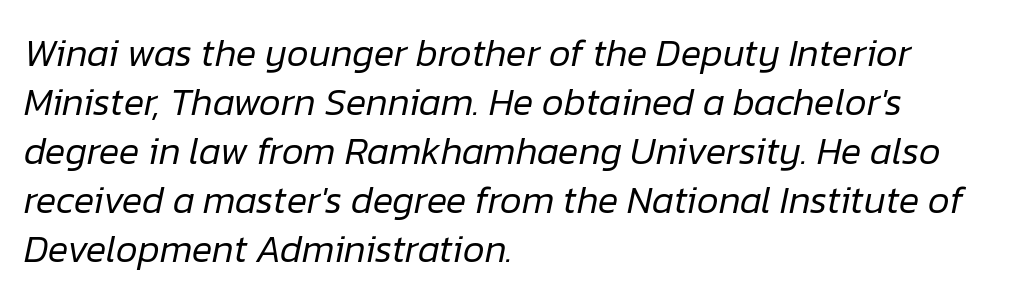
Q: Is the text bold? A: No.
Q: Is the text italic (slanted)? A: Yes, it leans right by about 12 degrees.
Q: Is the text underlined? A: No.
Q: How is the paragraph aligned? A: Left-aligned.
Q: Is the spacing between letters normal or unusually wide? A: Normal.
Q: Is the spacing between lines tight, normal or loose? A: Normal.
Q: Width (condensed, normal, or wide)? A: Normal.
Q: Stroke contrast? A: Low.
Q: x-height? A: Medium.
Q: Monospaced? A: No.
